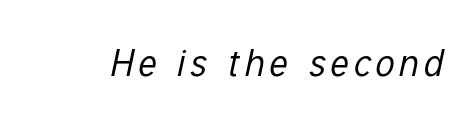
Check under the words: just untouched page. Caption: face not bold, strokes unweighted. Spacing verdict: proportional, widths tailored to each character. The letters are slanted; this is an italic face.
